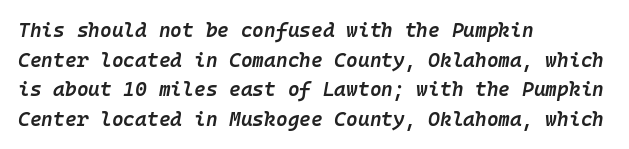
{"italic": "yes", "lean": "right", "slant_degrees": 10, "bold": "semi", "underline": "no", "align": "left", "line_spacing": "normal", "line_spacing_ratio": 1.48, "letter_spacing": "normal", "letter_spacing_em": 0.0, "glyph_px": 20}
